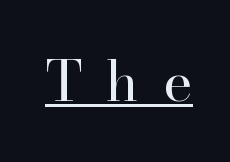
The image shows 56 px regular-weight serif type, upright; set unusually wide letter spacing (+0.42 em), underlined; high stroke contrast and a small x-height.
